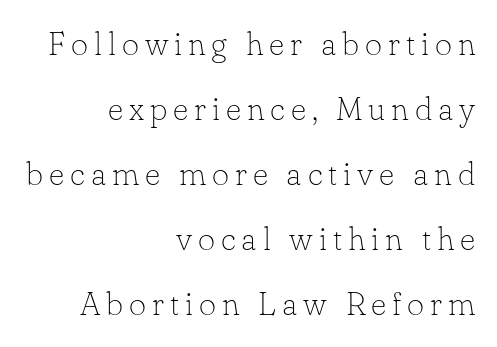
If you drew a ruler down the right edge, every line would touch it. You could not count columns in this text — the font is proportionally spaced. Heaviness? Minimal to ordinary, like unemphasized prose. Classification — serif. The zone under the glyphs is completely vacant.
